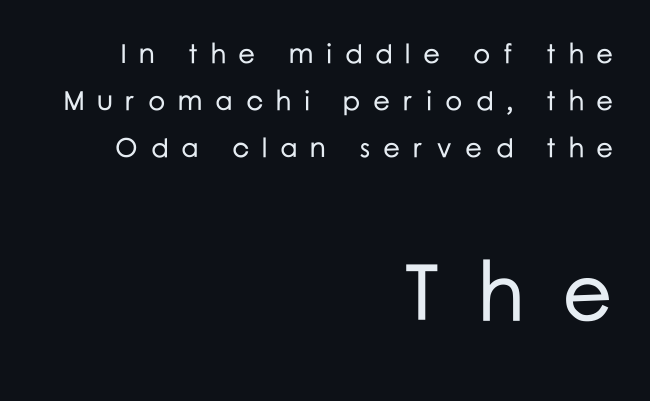
The image shows 80 px sans-serif type, upright; set right-aligned, line spacing 1.75x, unusually wide letter spacing (+0.47 em), not underlined; the second (bottom) block is 2.96x larger; low stroke contrast and a medium x-height.
